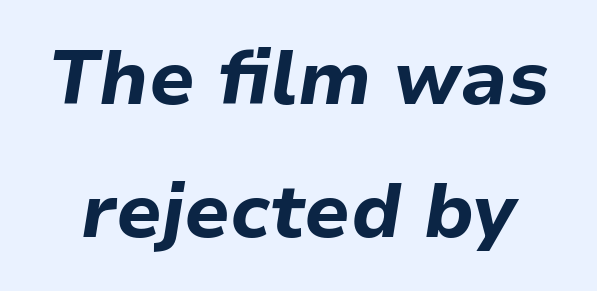
Rule under the text: the space is simply empty. Thick stems and heavy bowls — unmistakably bold. A typesetter would mark this as italic. The gaps between neighbouring characters are ordinary and unremarkable. Think of a printed novel: that variable character pitch is what you see here.
